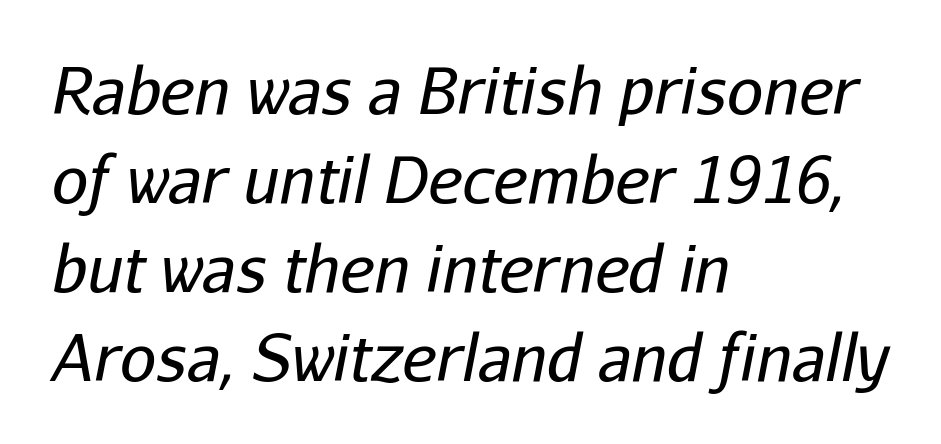
The rendering uses a moderate line-height, typical for paragraphs. The space directly below the letters is spotless. You could not count columns in this text — the font is proportionally spaced. How are the letters spaced? Ordinarily, with no added tracking.
